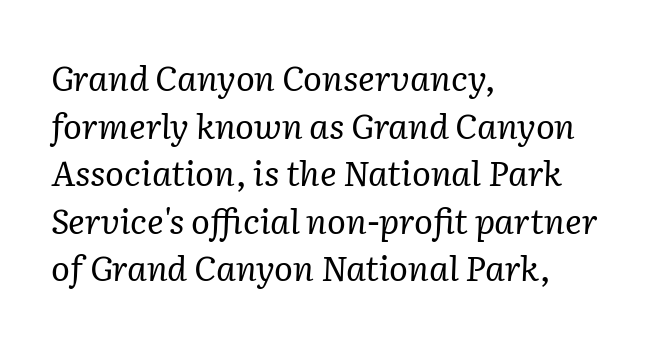
{"serif": "yes", "italic": "yes", "lean": "right", "slant_degrees": 2, "bold": "no", "weight": "regular", "width": "normal", "stroke_contrast": "low", "x_height": "medium", "monospaced": "no", "underline": "no", "align": "left", "line_spacing": "normal", "line_spacing_ratio": 1.36, "letter_spacing": "normal", "letter_spacing_em": 0.0, "glyph_px": 35}
